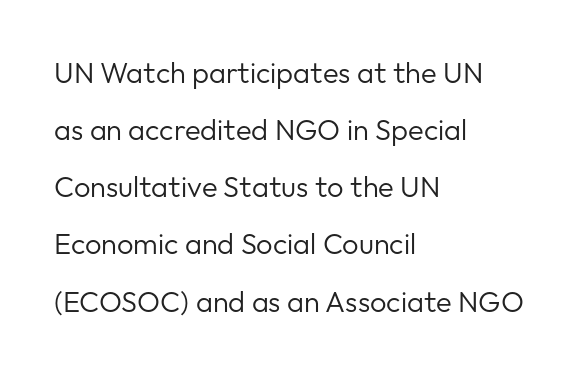
Q: Is the text bold? A: No.
Q: Is the text italic (slanted)? A: No, it is upright.
Q: Is the typeface a serif or a sans-serif typeface? A: Sans-serif.
Q: Is the text underlined? A: No.
Q: How is the paragraph aligned? A: Left-aligned.
Q: Is the spacing between letters normal or unusually wide? A: Normal.
Q: Is the spacing between lines tight, normal or loose? A: Loose.
Q: Width (condensed, normal, or wide)? A: Normal.
Q: Stroke contrast? A: Low.
Q: x-height? A: Medium.
Q: Monospaced? A: No.
